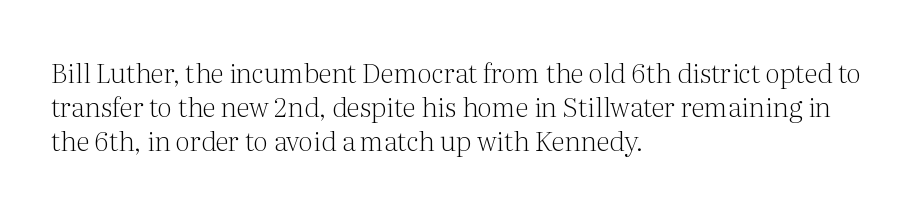
Q: Is the text bold? A: No.
Q: Is the text italic (slanted)? A: No, it is upright.
Q: Is the text underlined? A: No.
Q: How is the paragraph aligned? A: Left-aligned.
Q: Is the spacing between letters normal or unusually wide? A: Normal.
Q: Is the spacing between lines tight, normal or loose? A: Normal.
